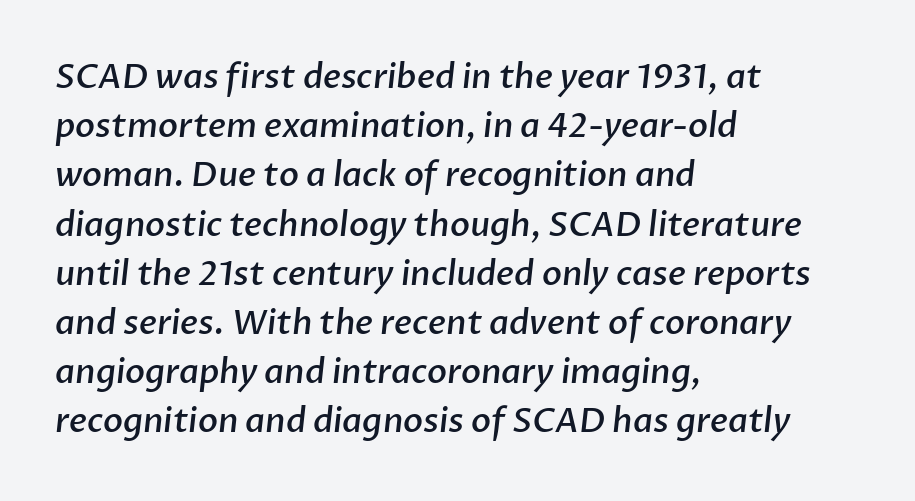
The image shows 33 px semibold sans-serif type; set left-aligned, normal line spacing (1.49x), normal letter spacing, not underlined; low stroke contrast and a medium x-height.
